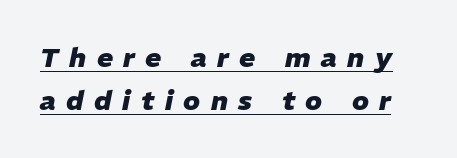
Observe the wide spacing: letters keep a clear distance from each other. A typesetter would call this leading conventional body-copy spacing. Like a heading marked for emphasis, these lines bear an underscore. What weight is shown? A full bold with thick strokes.
